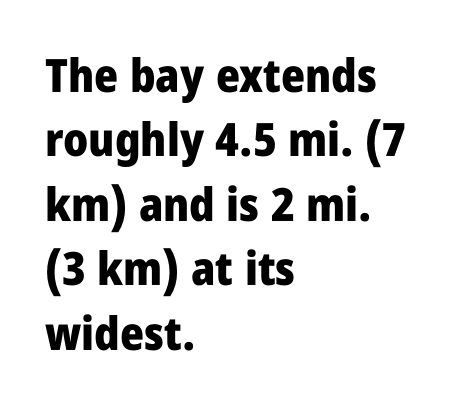
{"serif": "no", "italic": "no", "bold": "yes", "weight": "heavy", "width": "condensed", "stroke_contrast": "low", "x_height": "large", "monospaced": "no", "underline": "no", "align": "left", "line_spacing": "normal", "line_spacing_ratio": 1.4, "letter_spacing": "normal", "letter_spacing_em": 0.0, "glyph_px": 46}
